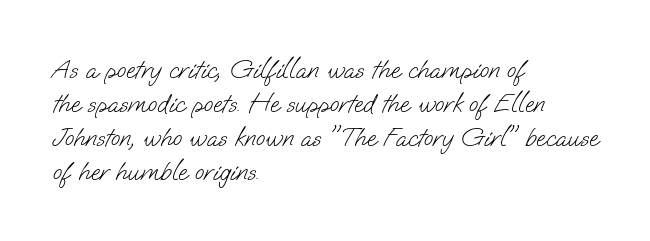
{"bold": "no", "underline": "no", "align": "left", "line_spacing": "normal", "line_spacing_ratio": 1.26, "letter_spacing": "normal", "letter_spacing_em": 0.0, "glyph_px": 27}
